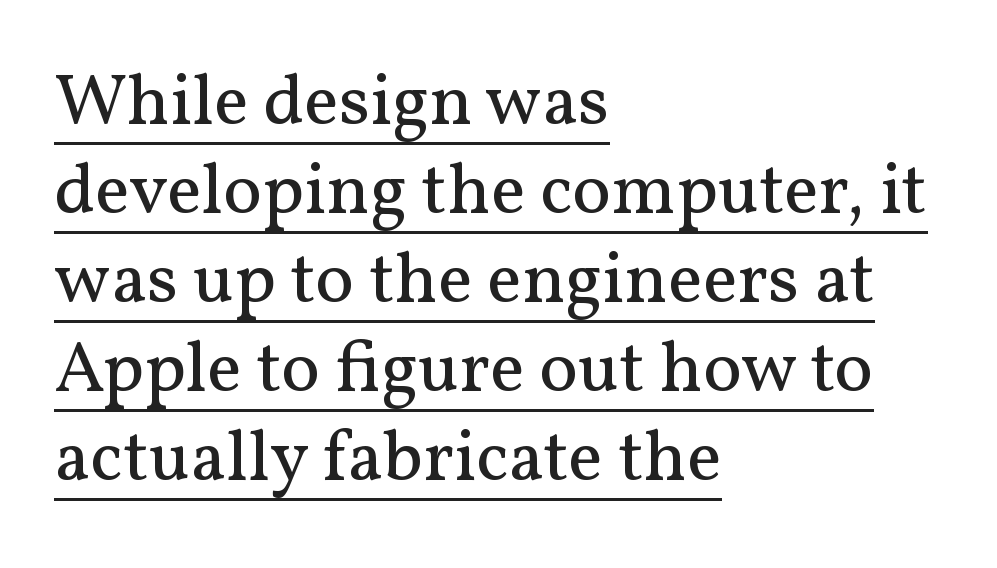
{"serif": "yes", "italic": "no", "bold": "no", "weight": "regular", "width": "normal", "stroke_contrast": "medium", "x_height": "medium", "monospaced": "no", "underline": "yes", "align": "left", "line_spacing_ratio": 1.22, "letter_spacing": "normal", "letter_spacing_em": 0.0, "glyph_px": 73}
